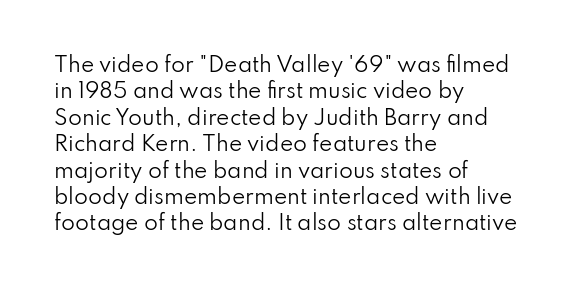
{"italic": "no", "bold": "no", "underline": "no", "align": "left", "line_spacing": "normal", "line_spacing_ratio": 1.32, "letter_spacing": "normal", "letter_spacing_em": 0.0, "glyph_px": 20}
